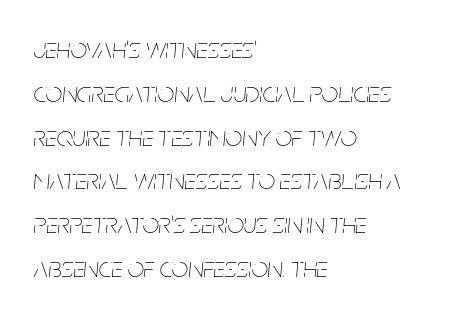
The axis of the letterforms is tilted away from vertical. Left-aligned paragraph, ragged on the right. This reads as an unemphasized weight, regular at the heaviest. The passage shown is typed in a proportional face where columns would drift. Glyph-to-glyph distance matches everyday printed text. Descenders hang freely into open space.
